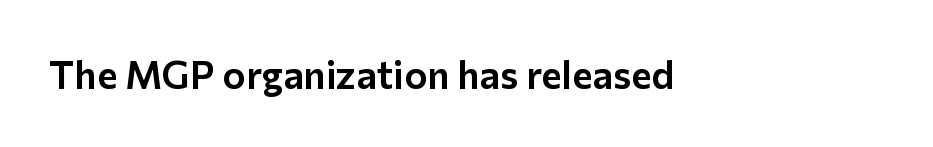
Q: Is the text italic (slanted)? A: No, it is upright.
Q: Is the typeface a serif or a sans-serif typeface? A: Sans-serif.
Q: Is the text underlined? A: No.
Q: How is the paragraph aligned? A: Left-aligned.
Q: Is the spacing between letters normal or unusually wide? A: Normal.
Q: Width (condensed, normal, or wide)? A: Normal.
Q: Stroke contrast? A: Low.
Q: x-height? A: Medium.
Q: Monospaced? A: No.
